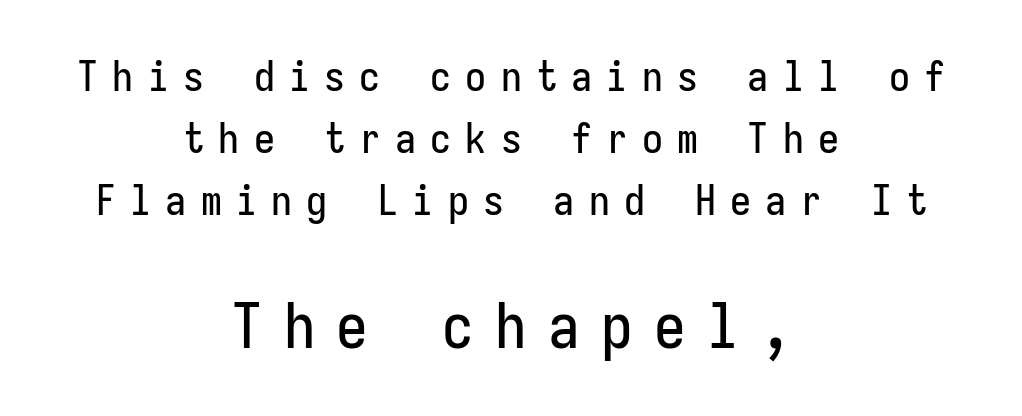
Q: Is the text italic (slanted)? A: No, it is upright.
Q: Is the typeface a serif or a sans-serif typeface? A: Sans-serif.
Q: Is the text underlined? A: No.
Q: How is the paragraph aligned? A: Centered.
Q: Is the spacing between letters normal or unusually wide? A: Unusually wide.
Q: Is the spacing between lines tight, normal or loose? A: Normal.
Q: Which block of text is set in a larger size, the first (top) or the second (bottom)? A: The second (bottom) one.
Q: Width (condensed, normal, or wide)? A: Condensed.
Q: Stroke contrast? A: Low.
Q: x-height? A: Medium.
